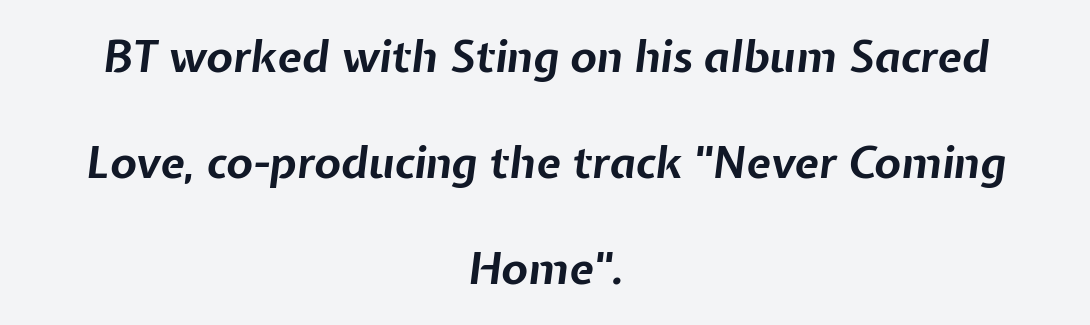
Q: Is the text bold? A: Yes.
Q: Is the text italic (slanted)? A: Yes, it leans right by about 7 degrees.
Q: Is the text underlined? A: No.
Q: How is the paragraph aligned? A: Centered.
Q: Is the spacing between letters normal or unusually wide? A: Normal.
Q: Is the spacing between lines tight, normal or loose? A: Loose.
Q: Width (condensed, normal, or wide)? A: Normal.
Q: Stroke contrast? A: Low.
Q: x-height? A: Medium.
Q: Monospaced? A: No.
